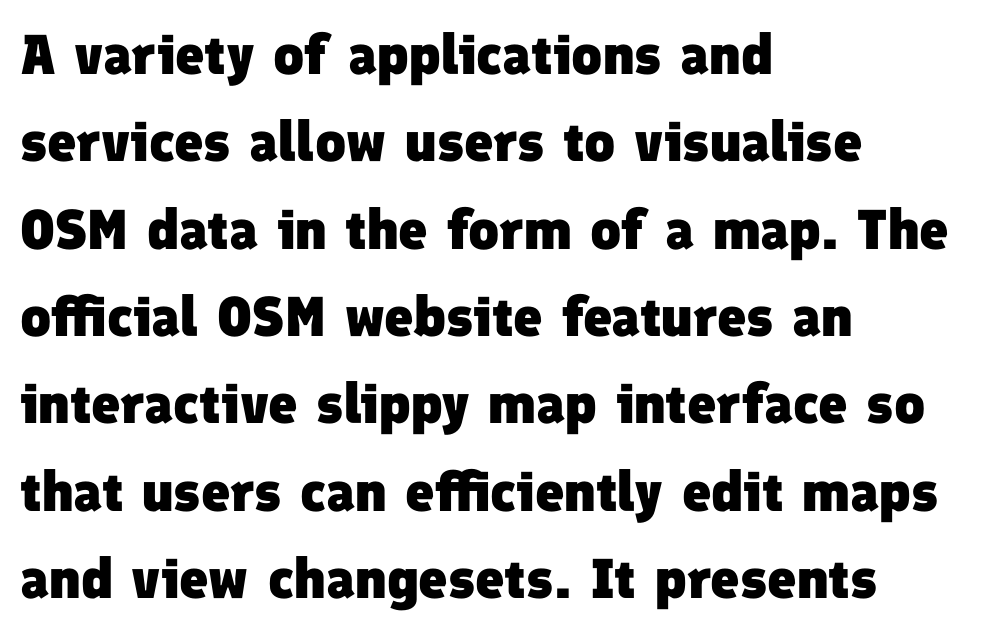
{"serif": "no", "bold": "yes", "weight": "heavy", "width": "normal", "stroke_contrast": "low", "x_height": "medium", "monospaced": "no", "underline": "no", "align": "left", "line_spacing": "normal", "line_spacing_ratio": 1.56, "letter_spacing": "normal", "letter_spacing_em": 0.0, "glyph_px": 56}
